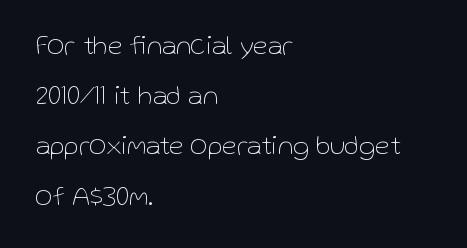
Q: Is the text bold? A: No.
Q: Is the text italic (slanted)? A: No, it is upright.
Q: Is the text underlined? A: No.
Q: How is the paragraph aligned? A: Left-aligned.
Q: Is the spacing between letters normal or unusually wide? A: Normal.
